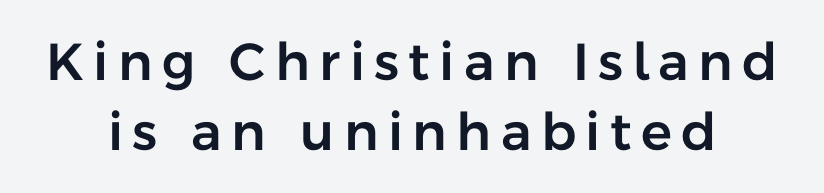
Q: Is the text italic (slanted)? A: No, it is upright.
Q: Is the typeface a serif or a sans-serif typeface? A: Sans-serif.
Q: Is the text underlined? A: No.
Q: How is the paragraph aligned? A: Centered.
Q: Is the spacing between lines tight, normal or loose? A: Normal.
Q: Width (condensed, normal, or wide)? A: Normal.
Q: Stroke contrast? A: Low.
Q: x-height? A: Medium.
Q: Monospaced? A: No.
